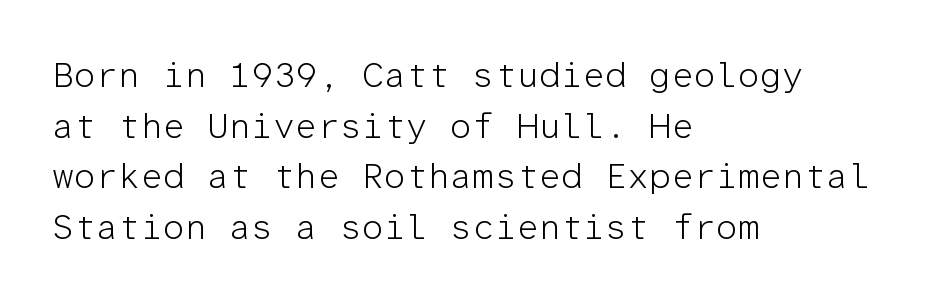
The image shows 35 px light sans-serif type, upright, monospaced; set left-aligned, normal line spacing (1.45x), normal letter spacing, not underlined; low stroke contrast and a medium x-height.
